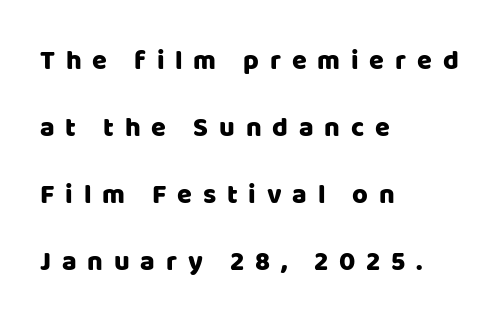
The image shows 27 px text type, upright; set left-aligned, loose line spacing (2.48x), unusually wide letter spacing (+0.4 em), not underlined.
